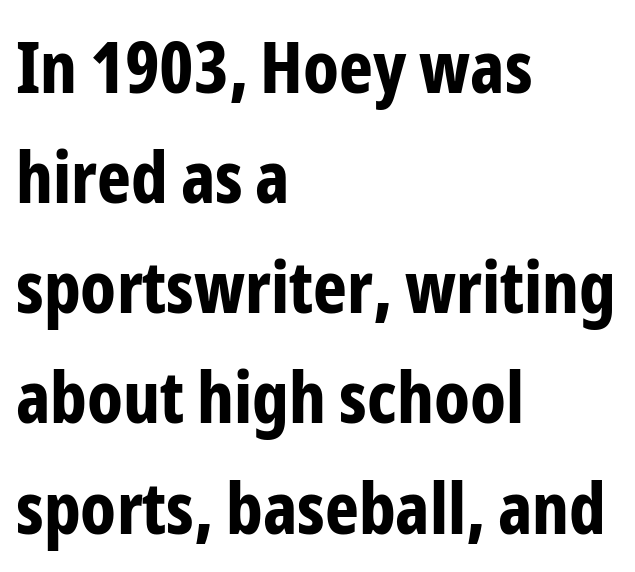
Q: Is the text bold? A: Yes.
Q: Is the text italic (slanted)? A: No, it is upright.
Q: Is the typeface a serif or a sans-serif typeface? A: Sans-serif.
Q: Is the text underlined? A: No.
Q: How is the paragraph aligned? A: Left-aligned.
Q: Is the spacing between letters normal or unusually wide? A: Normal.
Q: Is the spacing between lines tight, normal or loose? A: Normal.
Q: Width (condensed, normal, or wide)? A: Condensed.
Q: Stroke contrast? A: Low.
Q: x-height? A: Medium.
Q: Monospaced? A: No.
